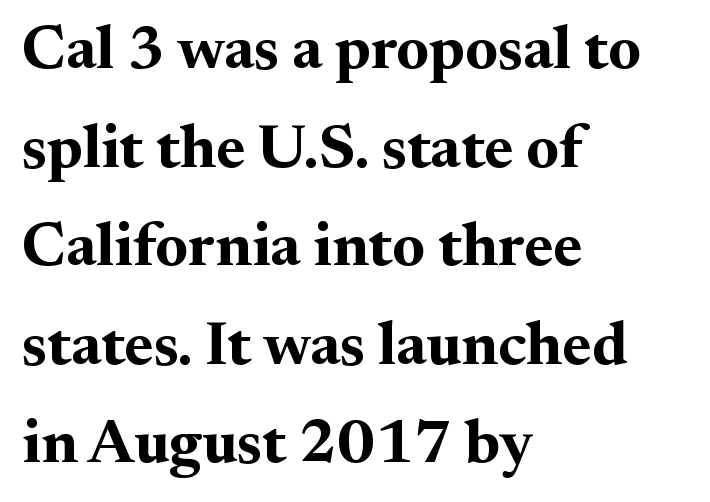
The image shows 62 px bold serif type, upright; set left-aligned, normal line spacing (1.59x), normal letter spacing, not underlined; medium stroke contrast and a small x-height.
